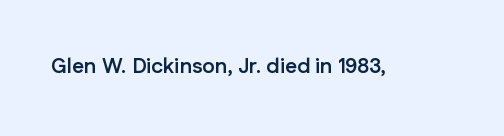
{"italic": "no", "bold": "yes", "underline": "no", "letter_spacing": "normal", "letter_spacing_em": 0.0, "glyph_px": 21}
